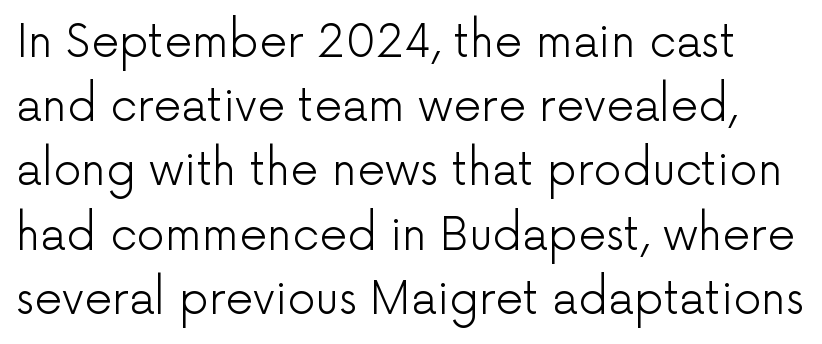
No extra tracking has been applied to these lines. Clear beneath every line of the passage. The designer left line spacing at the default. This is sans-serif lettering, the kind often seen on screens and signage. Stems here are at most as thick as an everyday book face. In terms of posture, this sample is upright.
